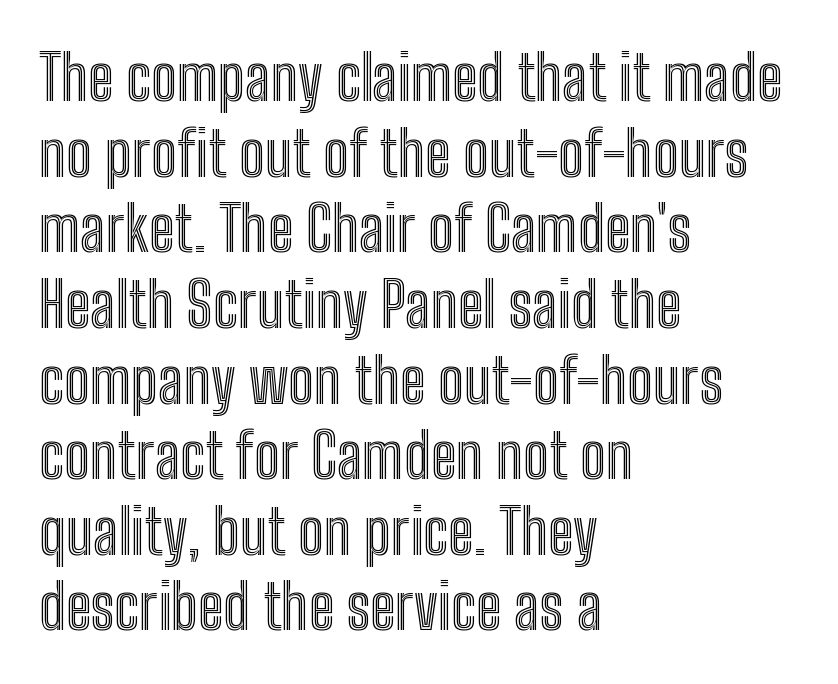
The image shows 62 px condensed type, upright; set left-aligned, line spacing 1.22x, normal letter spacing, not underlined; a medium x-height.
